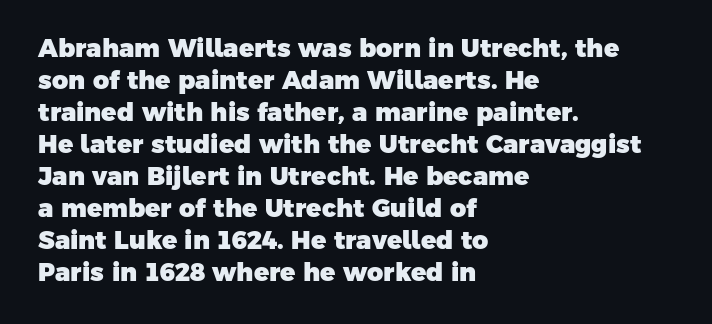
How are the letters spaced? Ordinarily, with no added tracking. Just letters on the line, the space beneath them empty. Compared with an ordinary text face, these strokes are far heavier — a full bold. All the whitespace from short lines collects on the right.
